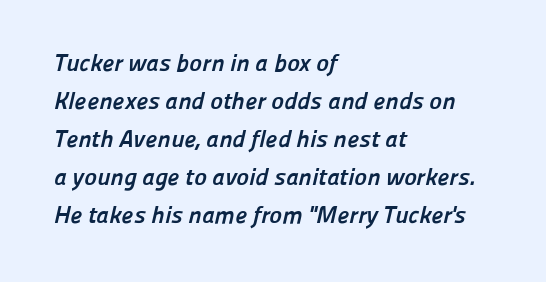
Honestly, there is no underline to notice here at all. Thick stems and heavy bowls — unmistakably bold. Line starts are locked; line ends wander. Leading: standard. There is no visible air inserted between adjacent glyphs.
